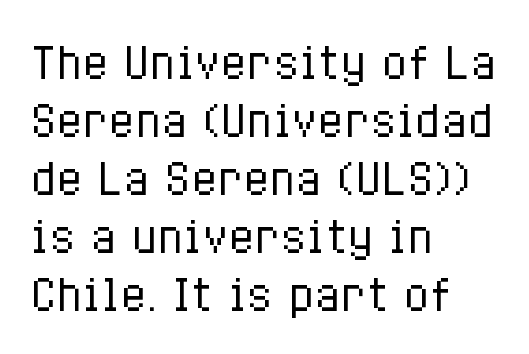
Q: Is the text bold? A: No.
Q: Is the text italic (slanted)? A: No, it is upright.
Q: Is the text underlined? A: No.
Q: How is the paragraph aligned? A: Left-aligned.
Q: Is the spacing between letters normal or unusually wide? A: Normal.
Q: Is the spacing between lines tight, normal or loose? A: Normal.
Q: Width (condensed, normal, or wide)? A: Condensed.
Q: Stroke contrast? A: Low.
Q: x-height? A: Medium.
Q: Monospaced? A: No.
